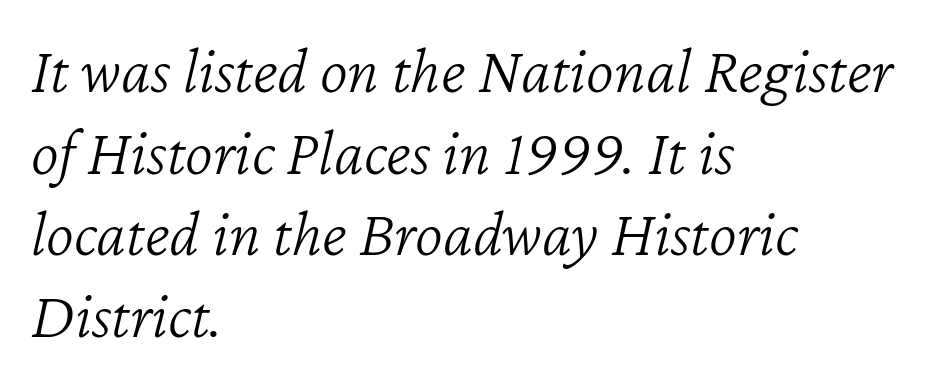
The image shows 67 px light type, italic (leaning right); set left-aligned, line spacing 1.22x, normal letter spacing, not underlined; low stroke contrast and a medium x-height.
